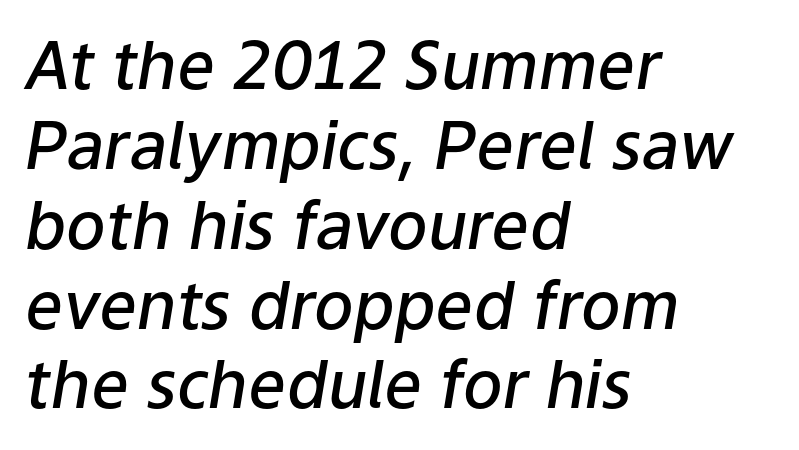
The image shows 66 px semibold type, italic (leaning right); set left-aligned, line spacing 1.21x, normal letter spacing, not underlined; low stroke contrast and a medium x-height.
